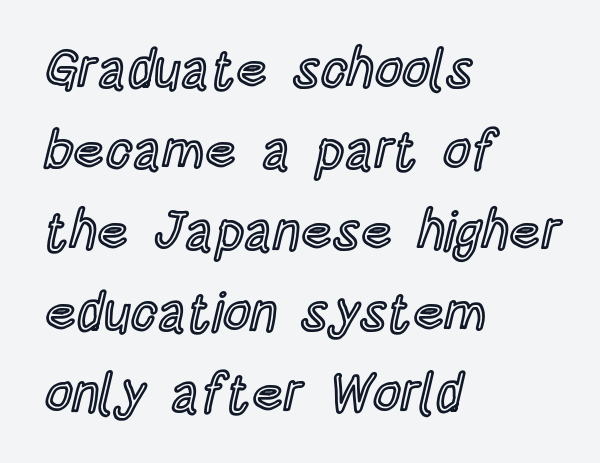
Q: Is the text italic (slanted)? A: Yes.
Q: Is the text underlined? A: No.
Q: How is the paragraph aligned? A: Left-aligned.
Q: Is the spacing between letters normal or unusually wide? A: Normal.
Q: Is the spacing between lines tight, normal or loose? A: Normal.
Q: Width (condensed, normal, or wide)? A: Condensed.
Q: x-height? A: Large.
Q: Monospaced? A: No.
